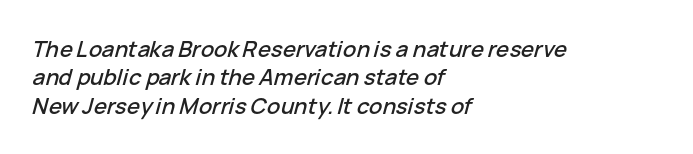
Which margin do the lines hug? The left one — the right edge is uneven. In terms of leading, this rendering sits right in the middle. Would a proofreader flag this as italicized? Yes. Between one letter and the next there's only the usual sliver of space. Underline: absent.
